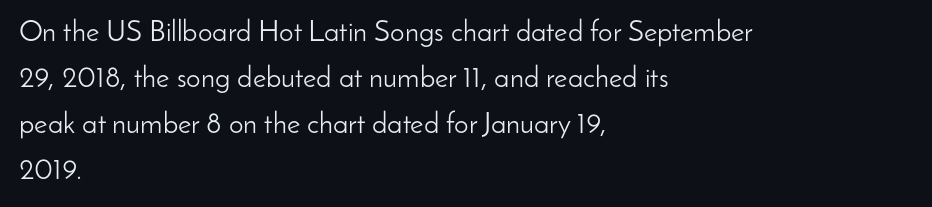
{"serif": "no", "italic": "no", "bold": "no", "weight": "light", "width": "normal", "stroke_contrast": "low", "x_height": "small", "monospaced": "no", "underline": "no", "align": "left", "line_spacing": "normal", "line_spacing_ratio": 1.59, "letter_spacing": "normal", "letter_spacing_em": 0.0, "glyph_px": 29}
